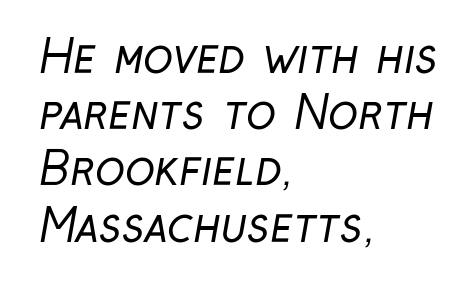
Each line starts at the same left margin while the right side varies. The rendering uses natural spacing where letterforms have individual widths. The passage shown is not underscored anywhere. The strokes carry an ordinary text weight at most.
